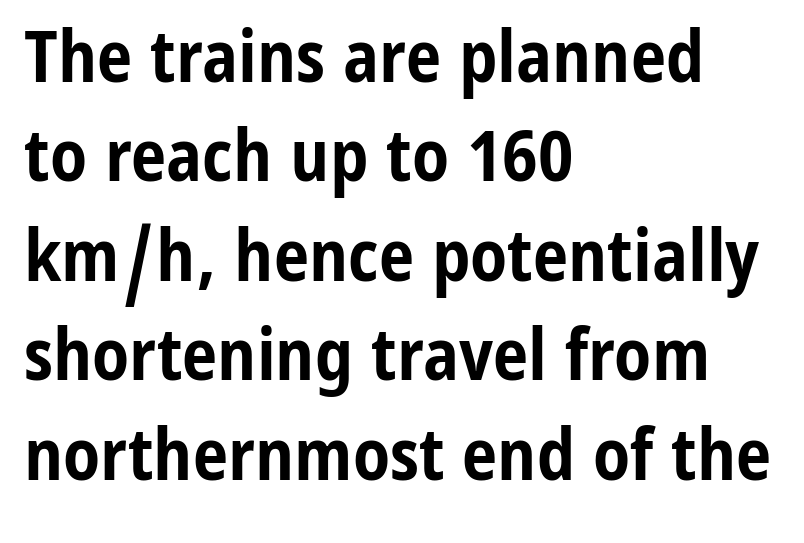
{"serif": "no", "italic": "no", "bold": "yes", "weight": "bold", "width": "condensed", "stroke_contrast": "low", "x_height": "medium", "monospaced": "no", "underline": "no", "align": "left", "line_spacing": "normal", "line_spacing_ratio": 1.4, "letter_spacing": "normal", "letter_spacing_em": 0.0, "glyph_px": 71}
